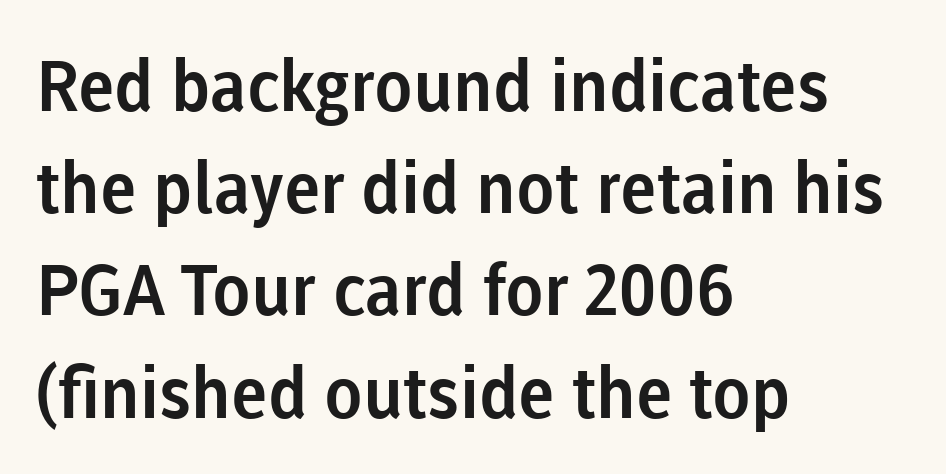
{"serif": "no", "italic": "no", "width": "normal", "stroke_contrast": "low", "x_height": "medium", "monospaced": "no", "underline": "no", "align": "left", "line_spacing": "normal", "line_spacing_ratio": 1.44, "letter_spacing": "normal", "letter_spacing_em": 0.0, "glyph_px": 71}
